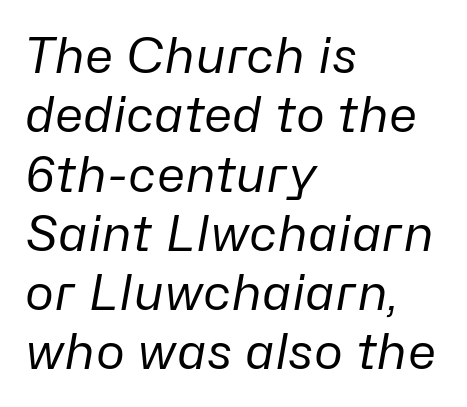
The image shows 49 px regular-weight type, italic (leaning right); set left-aligned, line spacing 1.21x, normal letter spacing, not underlined; low stroke contrast and a medium x-height.
